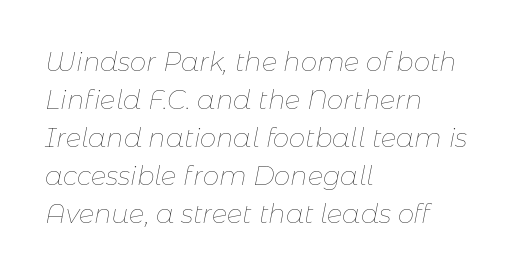
Does the leading feel generous? No, just average. Compared with ordinary roman type, these characters are visibly tilted. One-word summary of the alignment: left. The space beneath each line is pristine and unruled.
